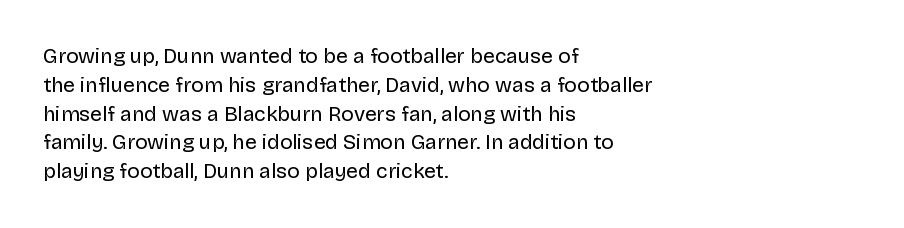
{"italic": "no", "bold": "no", "underline": "no", "align": "left", "line_spacing": "normal", "line_spacing_ratio": 1.37, "letter_spacing": "normal", "letter_spacing_em": 0.0, "glyph_px": 21}
